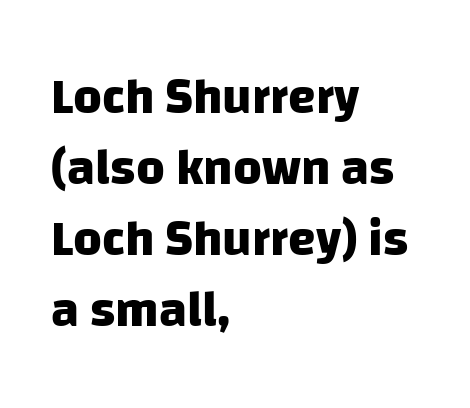
Q: Is the text bold? A: Yes.
Q: Is the typeface a serif or a sans-serif typeface? A: Sans-serif.
Q: Is the text underlined? A: No.
Q: How is the paragraph aligned? A: Left-aligned.
Q: Is the spacing between letters normal or unusually wide? A: Normal.
Q: Is the spacing between lines tight, normal or loose? A: Normal.
Q: Width (condensed, normal, or wide)? A: Normal.
Q: Stroke contrast? A: Low.
Q: x-height? A: Large.
Q: Monospaced? A: No.
